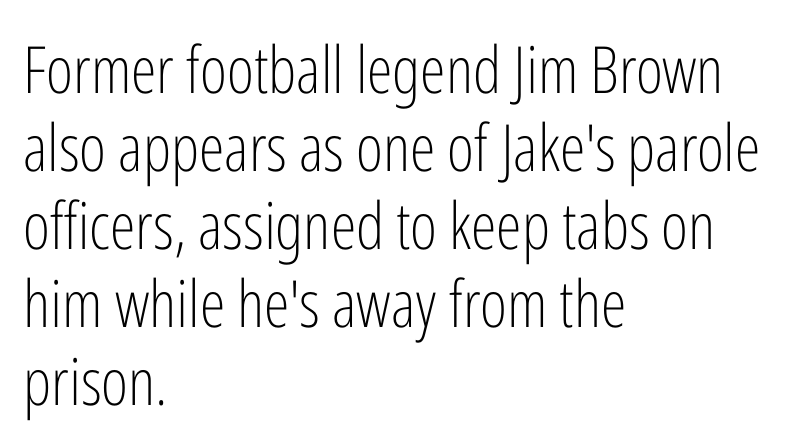
The letters stand straight up with perfectly vertical stems. Leftover space on each line is placed entirely after the last word. The specimen omits any rule beneath the text block's lines. The type family on display is of the sans-serif kind.
